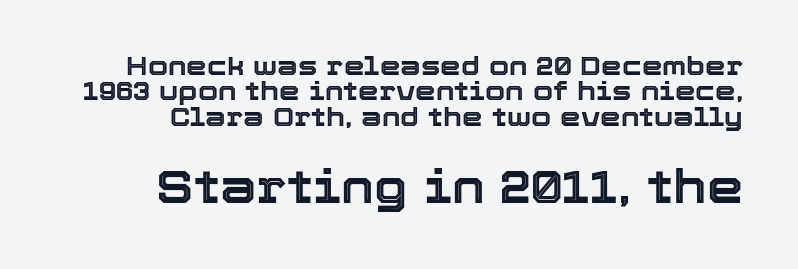
{"italic": "no", "width": "normal", "x_height": "medium", "monospaced": "no", "underline": "no", "line_spacing": "tight", "line_spacing_ratio": 0.98, "letter_spacing": "normal", "letter_spacing_em": 0.0, "larger_block": "second", "size_ratio": 1.77, "glyph_px": 46}
